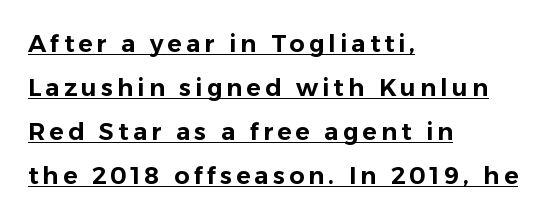
The specimen reads as upright at a glance. Line starts are locked; line ends wander. These characters rest on top of a visible drawn line.
